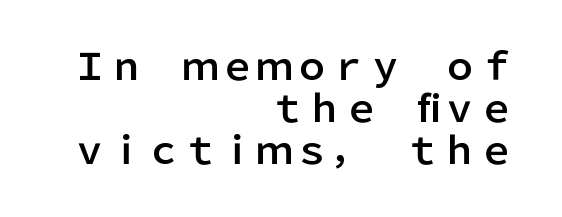
{"serif": "no", "italic": "no", "width": "normal", "stroke_contrast": "low", "x_height": "medium", "monospaced": "no", "underline": "no", "align": "right", "line_spacing": "tight", "line_spacing_ratio": 1.14, "letter_spacing": "normal", "letter_spacing_em": 0.0, "glyph_px": 37}
